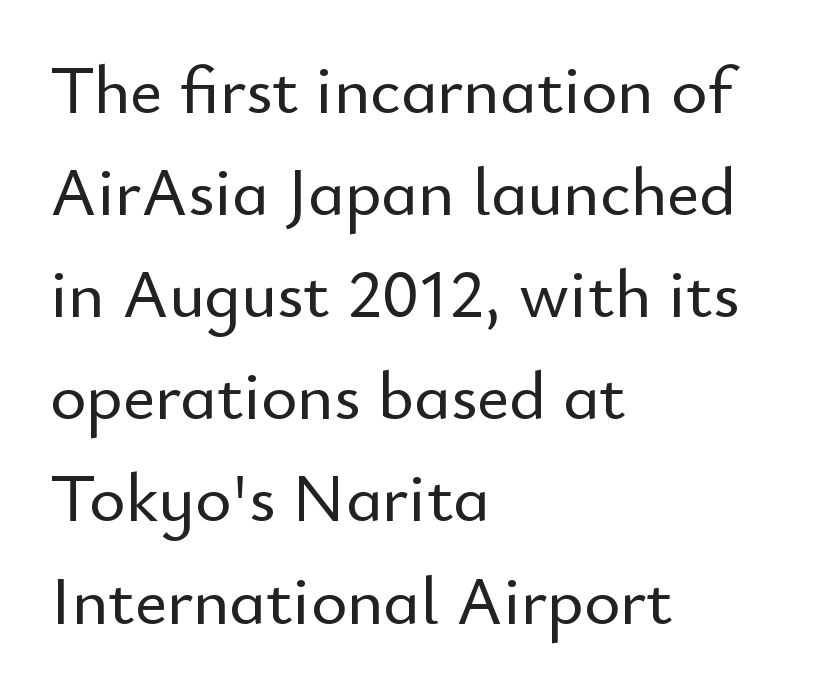
{"serif": "no", "italic": "no", "width": "normal", "stroke_contrast": "low", "x_height": "small", "monospaced": "no", "underline": "no", "align": "left", "line_spacing": "normal", "line_spacing_ratio": 1.48, "letter_spacing": "normal", "letter_spacing_em": 0.0, "glyph_px": 69}
